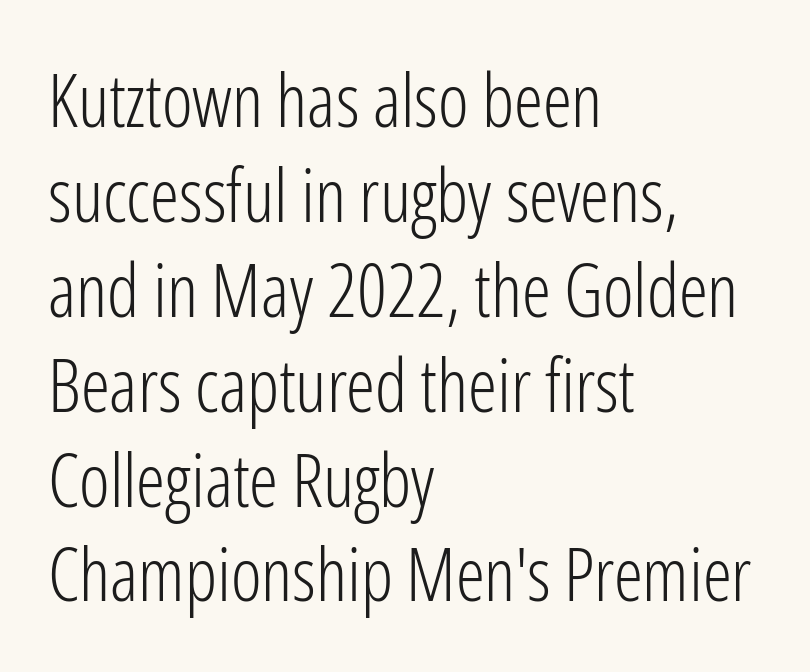
{"serif": "no", "italic": "no", "bold": "no", "weight": "light", "width": "condensed", "stroke_contrast": "low", "x_height": "medium", "monospaced": "no", "underline": "no", "align": "left", "line_spacing": "normal", "line_spacing_ratio": 1.3, "letter_spacing": "normal", "letter_spacing_em": 0.0, "glyph_px": 73}
